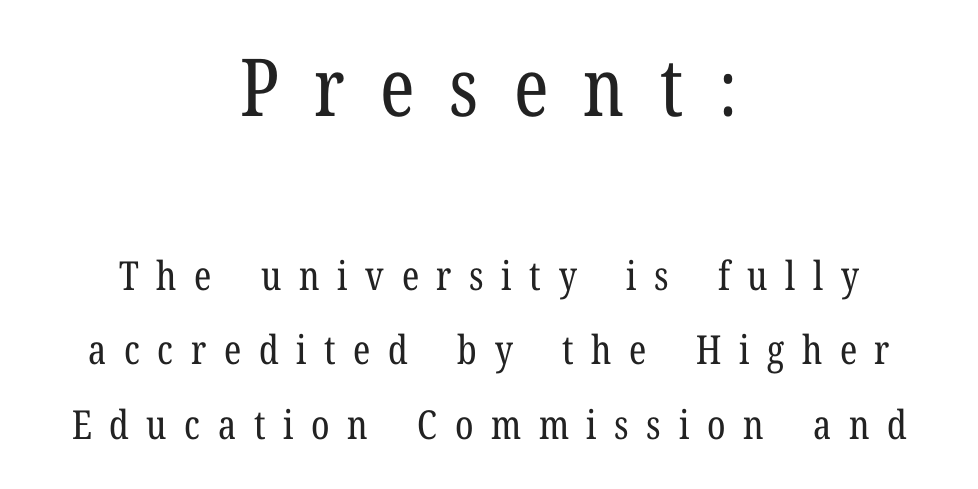
Q: Is the text bold? A: No.
Q: Is the text italic (slanted)? A: No, it is upright.
Q: Is the typeface a serif or a sans-serif typeface? A: Serif.
Q: Is the text underlined? A: No.
Q: How is the paragraph aligned? A: Centered.
Q: Is the spacing between letters normal or unusually wide? A: Unusually wide.
Q: Which block of text is set in a larger size, the first (top) or the second (bottom)? A: The first (top) one.
Q: Width (condensed, normal, or wide)? A: Condensed.
Q: Stroke contrast? A: Low.
Q: x-height? A: Medium.
Q: Monospaced? A: No.
